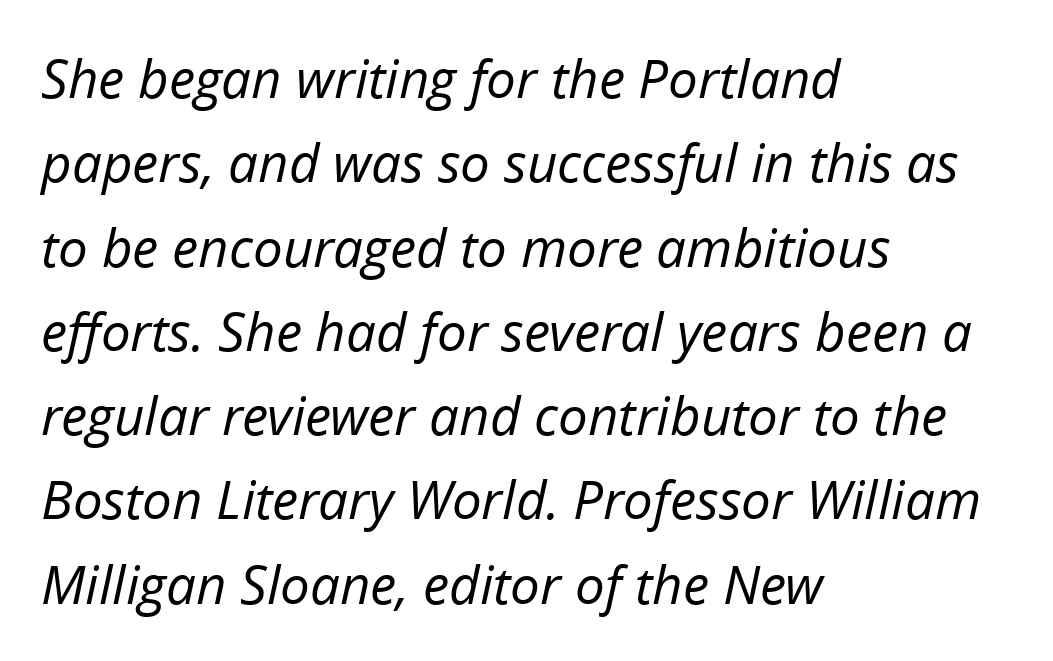
{"italic": "yes", "lean": "right", "slant_degrees": 12, "bold": "no", "weight": "regular", "width": "normal", "stroke_contrast": "low", "x_height": "medium", "monospaced": "no", "underline": "no", "align": "left", "line_spacing": "normal", "line_spacing_ratio": 1.59, "letter_spacing": "normal", "letter_spacing_em": 0.0, "glyph_px": 53}
